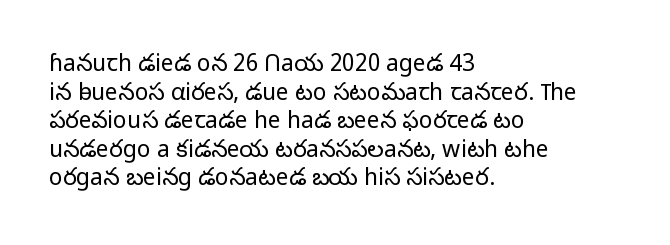
The image shows 23 px text type, upright; set left-aligned, line spacing 1.24x, normal letter spacing, not underlined.
